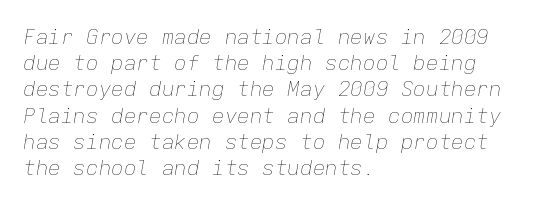
The image shows 21 px text type, italic (leaning right); set left-aligned, normal line spacing (1.25x), normal letter spacing, not underlined.
